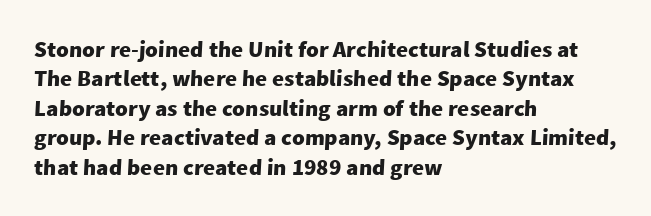
The vertical gap from one line to the next is medium. The characters look thick and weighty, a clear bold. Underlining? Definitely not there. This rendering uses left alignment, leaving the right contour irregular.
